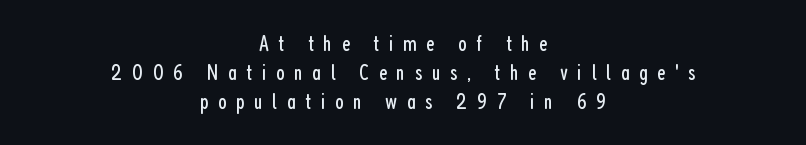
Q: Is the text bold? A: No.
Q: Is the text italic (slanted)? A: No, it is upright.
Q: Is the text underlined? A: No.
Q: How is the paragraph aligned? A: Centered.
Q: Is the spacing between letters normal or unusually wide? A: Unusually wide.
Q: Is the spacing between lines tight, normal or loose? A: Normal.
